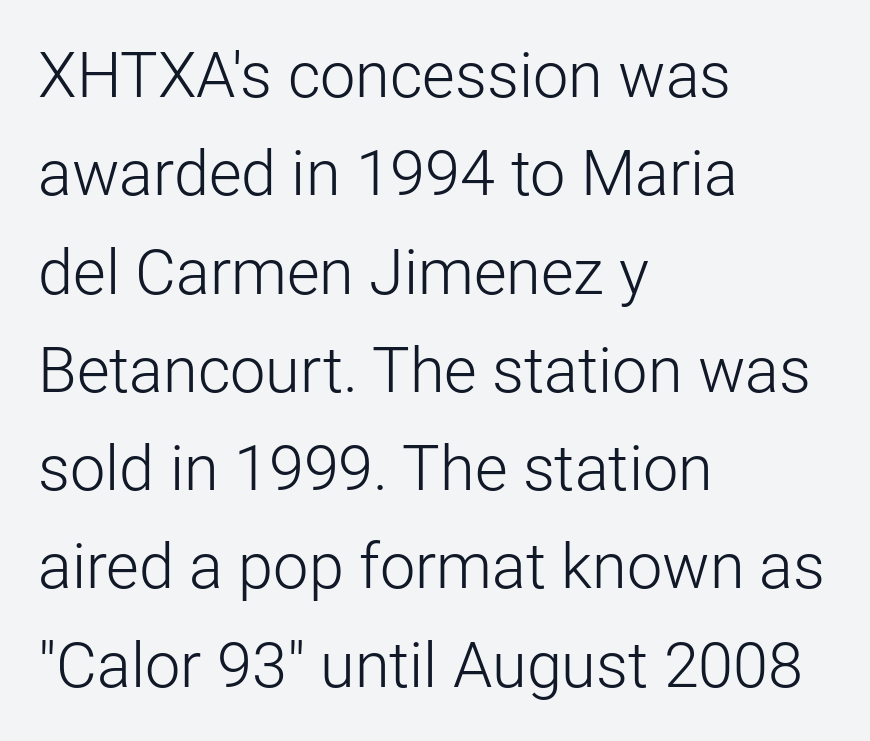
The specimen reads as upright at a glance. To sum up the face: it is a sans, with no serifs. The setting favours the left margin, as ordinary paragraphs usually do. In terms of letterspacing, this is plain default setting.
